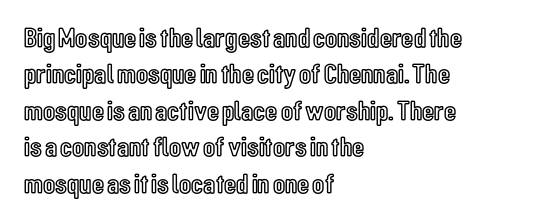
Quick note: interline space is typical. A student would call this left alignment; a typographer would say flush left, rag right. Tall strokes in this sample are plumb rather than angled. This sample has the flowing, uneven cadence of proportional lettering.
